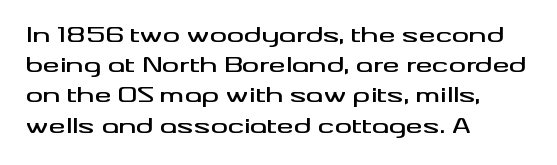
Q: Is the text italic (slanted)? A: No, it is upright.
Q: Is the text underlined? A: No.
Q: How is the paragraph aligned? A: Left-aligned.
Q: Is the spacing between letters normal or unusually wide? A: Normal.
Q: Is the spacing between lines tight, normal or loose? A: Normal.
